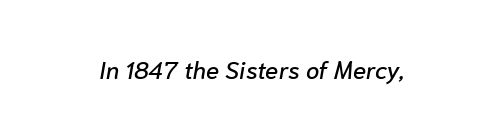
In terms of letterspacing, this is plain default setting. No word sits above an underline. The typography opts for an oblique posture over an upright one.
